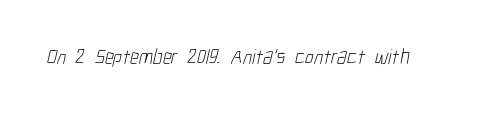
Students, note that the glyphs here touch the page at normal intervals. The typesetting does not lean heavy: it is not bold. Descender tails drop into unmarked territory.
